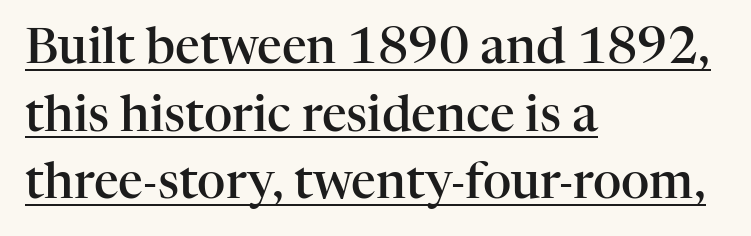
Beneath each row of characters lies a ruled line. Tall strokes in this sample are plumb rather than angled. Varying glyph widths throughout — classic text-font behaviour. Leftover space on each line is placed entirely after the last word.
